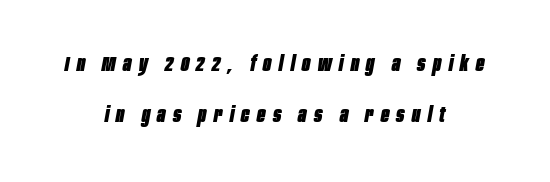
Q: Is the text bold? A: Yes.
Q: Is the text italic (slanted)? A: Yes, it leans right by about 10 degrees.
Q: Is the text underlined? A: No.
Q: How is the paragraph aligned? A: Centered.
Q: Is the spacing between letters normal or unusually wide? A: Unusually wide.
Q: Is the spacing between lines tight, normal or loose? A: Loose.
